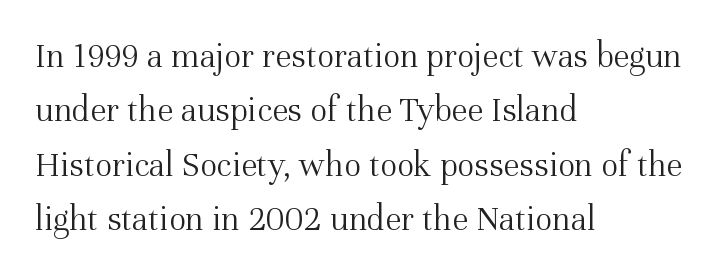
The image shows 36 px light serif type, upright; set left-aligned, normal line spacing (1.51x), normal letter spacing, not underlined; medium stroke contrast and a medium x-height.
